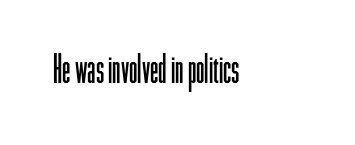
The image shows 38 px light, condensed sans-serif type, upright; set normal letter spacing, not underlined; low stroke contrast and a medium x-height.
